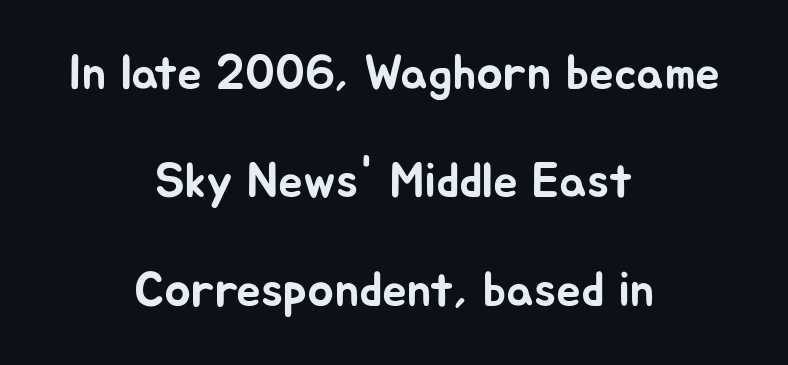
The image shows 49 px sans-serif type, upright; set centered, loose line spacing (2.21x), normal letter spacing, not underlined; low stroke contrast and a medium x-height.
